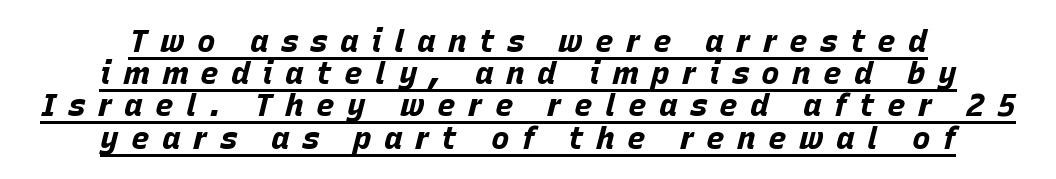
Q: Is the text bold? A: Yes.
Q: Is the text italic (slanted)? A: Yes, it leans right by about 15 degrees.
Q: Is the text underlined? A: Yes.
Q: How is the paragraph aligned? A: Centered.
Q: Is the spacing between letters normal or unusually wide? A: Unusually wide.
Q: Is the spacing between lines tight, normal or loose? A: Tight.
Q: Width (condensed, normal, or wide)? A: Normal.
Q: Stroke contrast? A: Low.
Q: x-height? A: Large.
Q: Monospaced? A: No.
